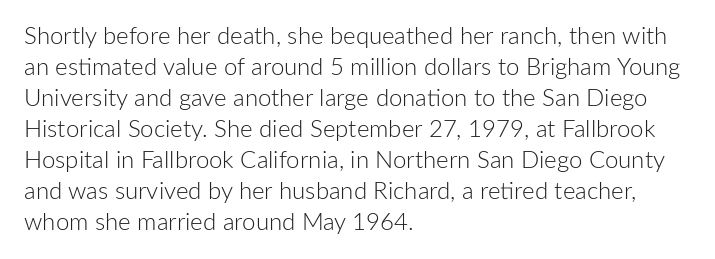
Q: Is the text bold? A: No.
Q: Is the text italic (slanted)? A: No, it is upright.
Q: Is the text underlined? A: No.
Q: How is the paragraph aligned? A: Left-aligned.
Q: Is the spacing between letters normal or unusually wide? A: Normal.
Q: Is the spacing between lines tight, normal or loose? A: Normal.
